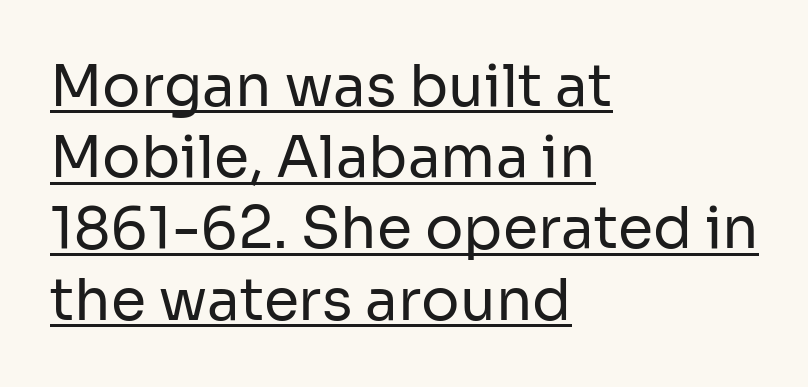
{"serif": "no", "italic": "no", "bold": "no", "weight": "regular", "width": "normal", "stroke_contrast": "low", "x_height": "medium", "monospaced": "no", "underline": "yes", "align": "left", "line_spacing": "normal", "line_spacing_ratio": 1.25, "letter_spacing": "normal", "letter_spacing_em": 0.0, "glyph_px": 57}
